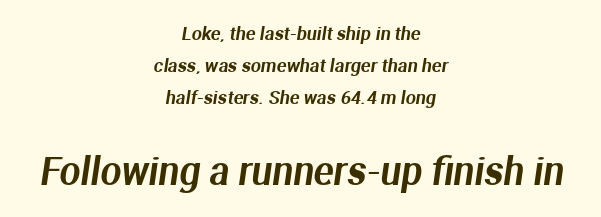
Size hierarchy here favors the trailing block over the leading one. No extra tracking has been applied to these lines. Each letter's strokes conclude bluntly, with no projecting serifs. Plain, unruled lines of type. Do the characters align in a grid? No, the font is proportional.
